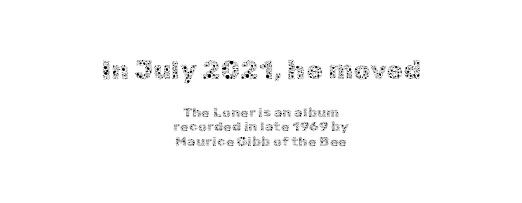
Q: Is the text bold? A: No.
Q: Is the text italic (slanted)? A: No, it is upright.
Q: Is the text underlined? A: No.
Q: How is the paragraph aligned? A: Centered.
Q: Is the spacing between letters normal or unusually wide? A: Normal.
Q: Is the spacing between lines tight, normal or loose? A: Tight.
Q: Which block of text is set in a larger size, the first (top) or the second (bottom)? A: The first (top) one.
